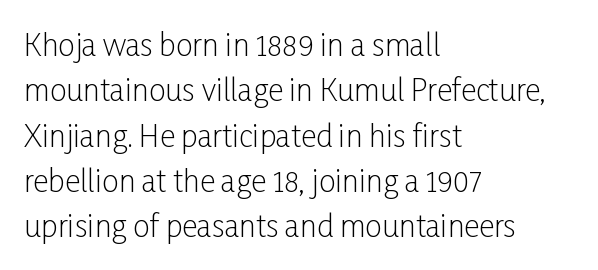
{"serif": "no", "italic": "no", "bold": "no", "weight": "light", "width": "condensed", "stroke_contrast": "low", "x_height": "medium", "monospaced": "no", "underline": "no", "align": "left", "line_spacing": "normal", "line_spacing_ratio": 1.51, "letter_spacing": "normal", "letter_spacing_em": 0.0, "glyph_px": 30}
